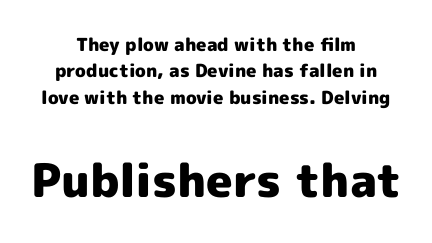
The image shows 46 px heavy sans-serif type, upright; set centered, normal line spacing (1.46x), normal letter spacing, not underlined; the second (bottom) block is 2.56x larger; a medium x-height.
